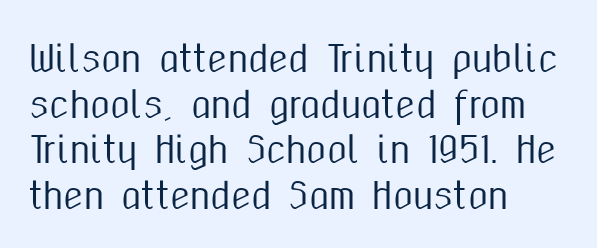
{"serif": "no", "italic": "no", "width": "condensed", "stroke_contrast": "medium", "x_height": "medium", "monospaced": "no", "underline": "no", "align": "left", "line_spacing": "normal", "line_spacing_ratio": 1.27, "letter_spacing": "normal", "letter_spacing_em": 0.0, "glyph_px": 36}
